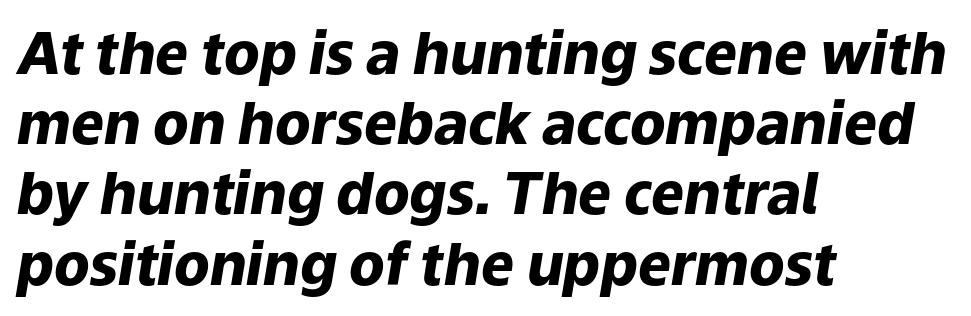
Q: Is the text bold? A: Yes.
Q: Is the text italic (slanted)? A: Yes, it leans right by about 9 degrees.
Q: Is the text underlined? A: No.
Q: How is the paragraph aligned? A: Left-aligned.
Q: Is the spacing between letters normal or unusually wide? A: Normal.
Q: Width (condensed, normal, or wide)? A: Normal.
Q: Stroke contrast? A: Low.
Q: x-height? A: Medium.
Q: Monospaced? A: No.
